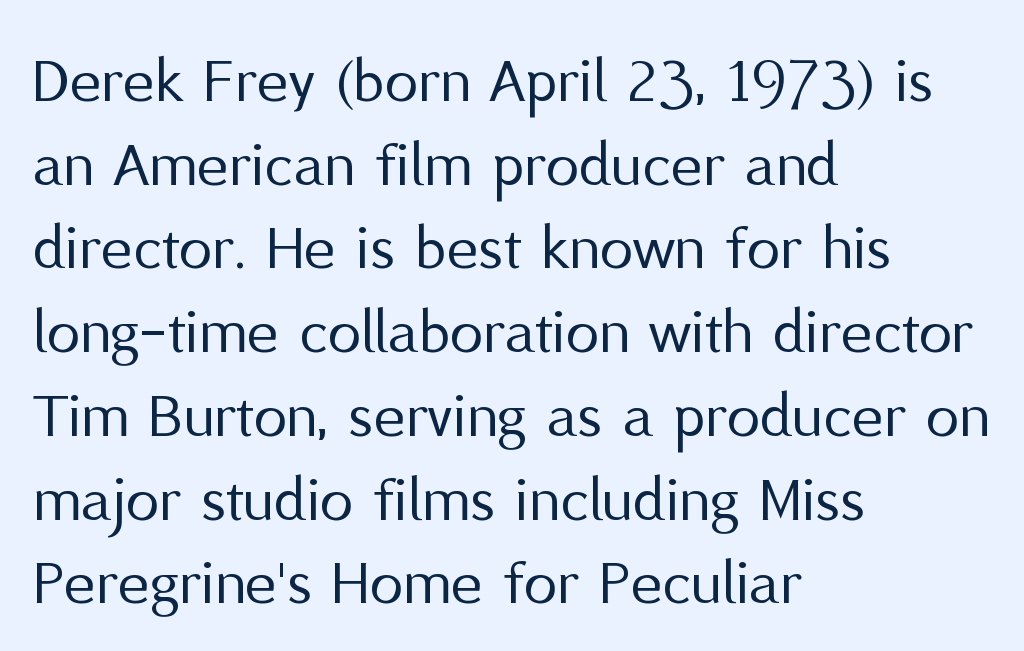
These lines are rendered in a variable-pitch font. This is the regular roman posture of the typeface. Heft: none added — not bold. The text block is weighted toward the left margin, trailing off unevenly rightward.
